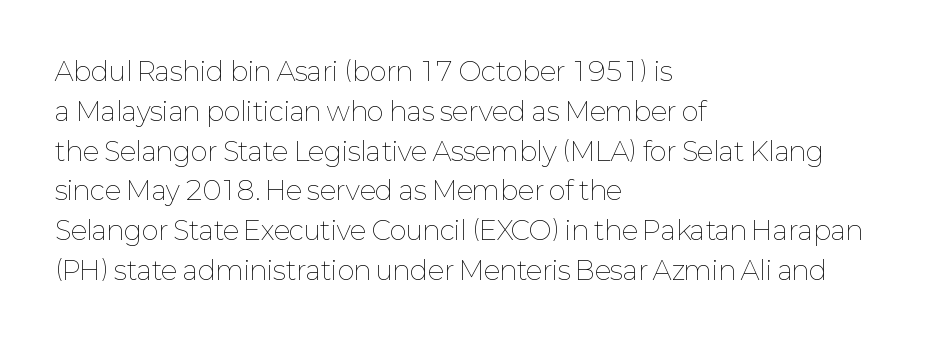
The image shows 26 px text type, upright; set left-aligned, normal line spacing (1.53x), normal letter spacing, not underlined.
